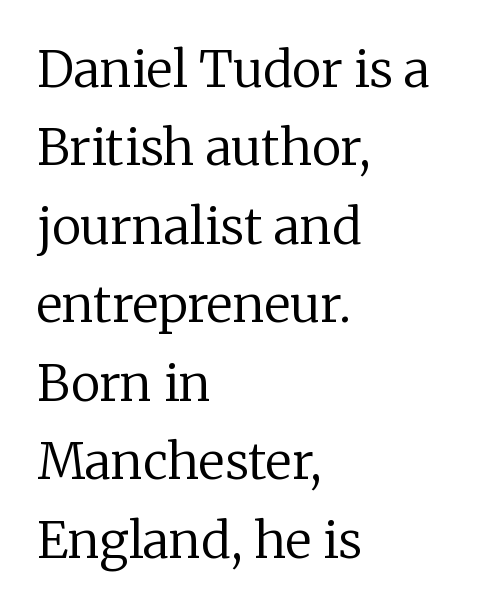
The image shows 50 px regular-weight serif type, upright; set left-aligned, normal line spacing (1.57x), normal letter spacing, not underlined; low stroke contrast and a medium x-height.
